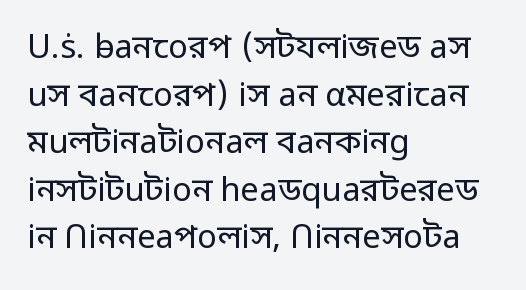
Examine the stroke ends and you'll find no serifs. You could call the tracking neutral — neither tight nor loose. Looks like regular typesetting: each glyph gets only the width it needs. The strokes carry an ordinary text weight at most. The lettering holds an erect, upright posture throughout. In terms of leading, this rendering sits right in the middle.
